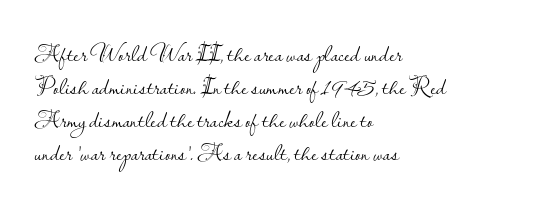
Q: Is the text bold? A: No.
Q: Is the text italic (slanted)? A: Yes.
Q: Is the text underlined? A: No.
Q: How is the paragraph aligned? A: Left-aligned.
Q: Is the spacing between letters normal or unusually wide? A: Normal.
Q: Is the spacing between lines tight, normal or loose? A: Normal.
